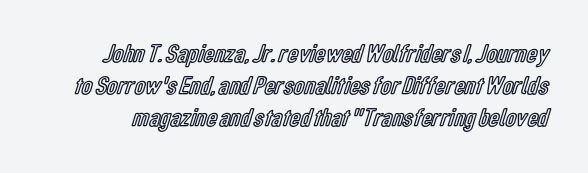
Check the space under the baseline: it is left empty. Is the letter spacing exaggerated? No — it looks like the ordinary default.
